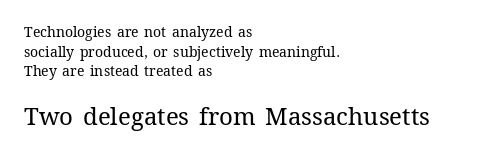
The image shows 24 px text type, upright; set left-aligned, normal line spacing (1.41x), normal letter spacing, not underlined; the second (bottom) block is 1.71x larger.
